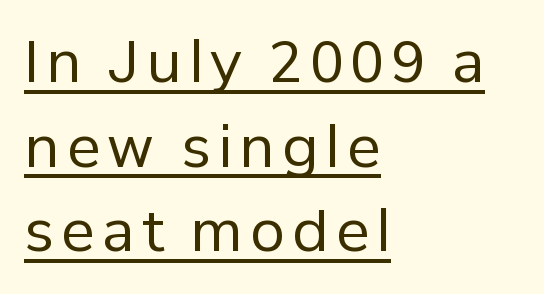
The image shows 56 px regular-weight sans-serif type, upright; set left-aligned, normal line spacing (1.51x), underlined; low stroke contrast and a medium x-height.
